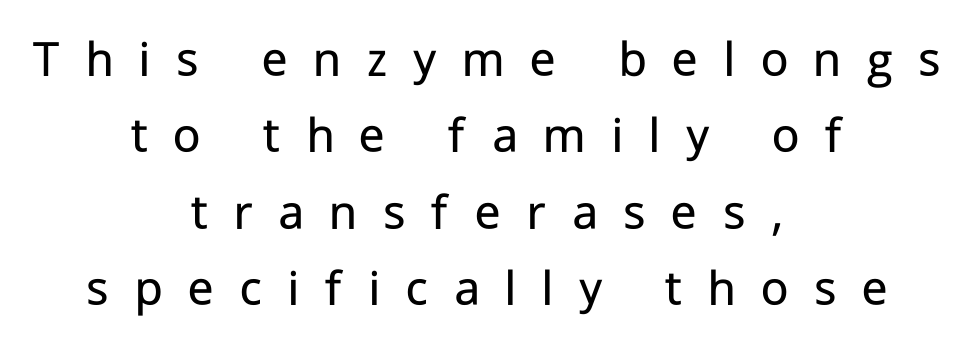
This sample has the flowing, uneven cadence of proportional lettering. Leftover space on each line is divided equally before and after the words. You can tell from the bare stems that sans-serif type was used. The gaps between neighbouring characters are conspicuously large. The strokes carry an ordinary text weight at most.
